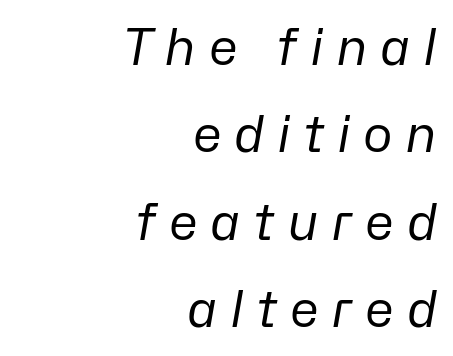
The image shows 50 px regular-weight type, italic (leaning right); set right-aligned, line spacing 1.75x, unusually wide letter spacing (+0.25 em), not underlined; low stroke contrast and a medium x-height.
